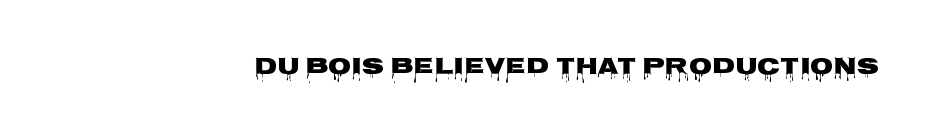
Q: Is the text italic (slanted)? A: No, it is upright.
Q: Is the text underlined? A: No.
Q: Is the spacing between letters normal or unusually wide? A: Normal.
